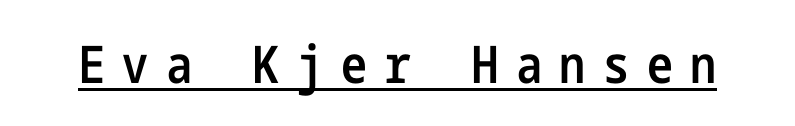
Is the letter spacing exaggerated? Yes — the characters are pushed far apart. This is underlined copy, the kind a proofreader might mark for attention. These lines are composed in type without serifs. Compared with an ordinary text face, these strokes are moderately heavier — a semibold. The letters stand straight up with perfectly vertical stems.
